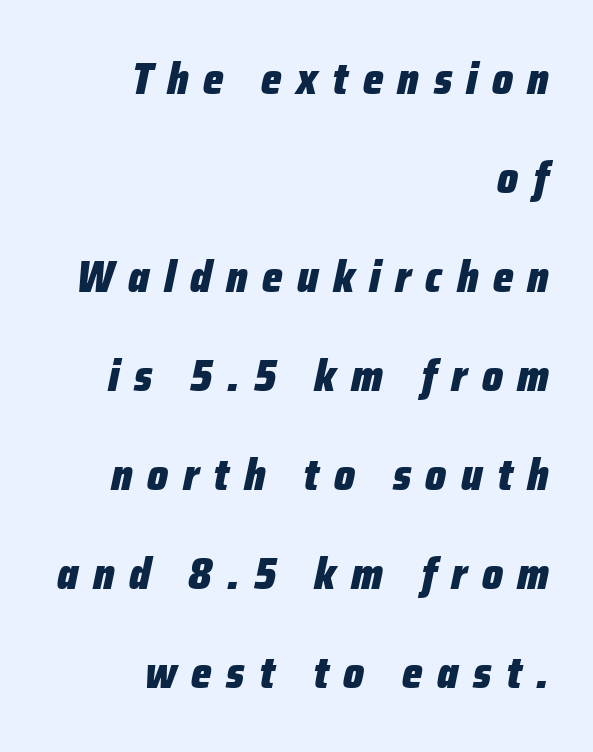
{"italic": "yes", "lean": "right", "slant_degrees": 12, "bold": "yes", "weight": "heavy", "width": "condensed", "stroke_contrast": "low", "x_height": "medium", "monospaced": "no", "underline": "no", "align": "right", "line_spacing": "loose", "line_spacing_ratio": 2.25, "letter_spacing": "wide", "letter_spacing_em": 0.33, "glyph_px": 44}
